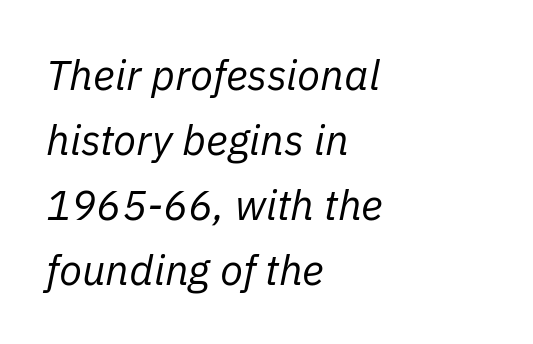
The image shows 42 px regular-weight type, italic (leaning right); set left-aligned, normal line spacing (1.55x), normal letter spacing, not underlined; low stroke contrast and a medium x-height.
